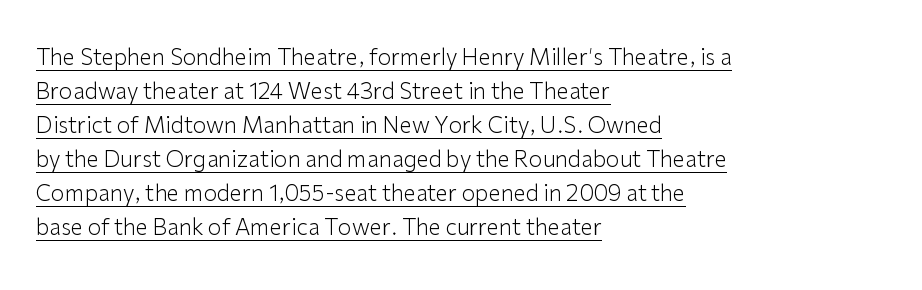
{"italic": "no", "bold": "no", "underline": "yes", "align": "left", "line_spacing": "normal", "line_spacing_ratio": 1.55, "letter_spacing": "normal", "letter_spacing_em": 0.0, "glyph_px": 22}
